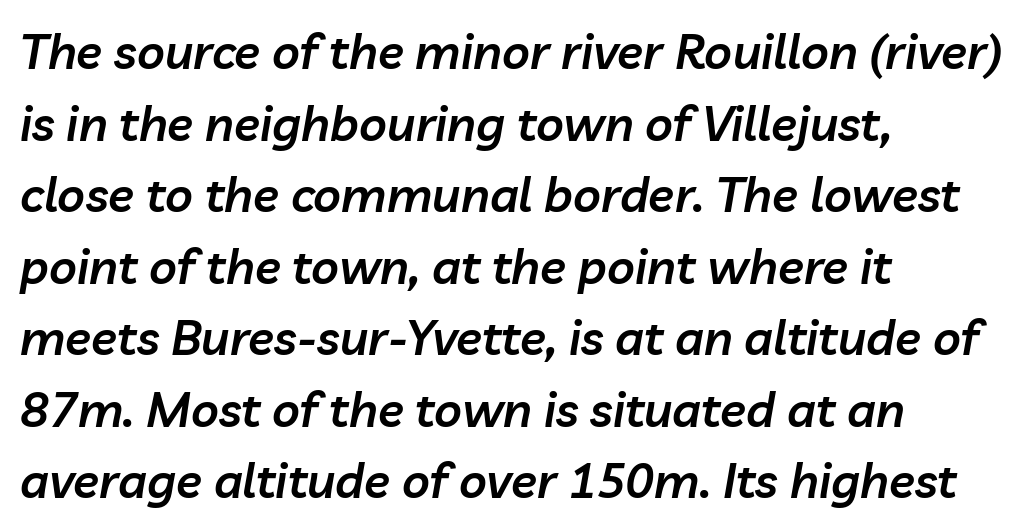
The image shows 48 px semibold type, italic (leaning right); set left-aligned, normal line spacing (1.49x), normal letter spacing, not underlined; low stroke contrast and a medium x-height.
